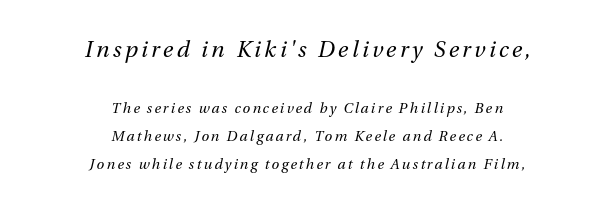
The typography opts for an oblique posture over an upright one. Which margin do the lines hug? Neither — every line sits in the middle. Weight: in the light-to-regular range. The emphasis by scale lands on block number one, above. Words float on clear page, feet unadorned. The lines are spread far apart with generous leading.
